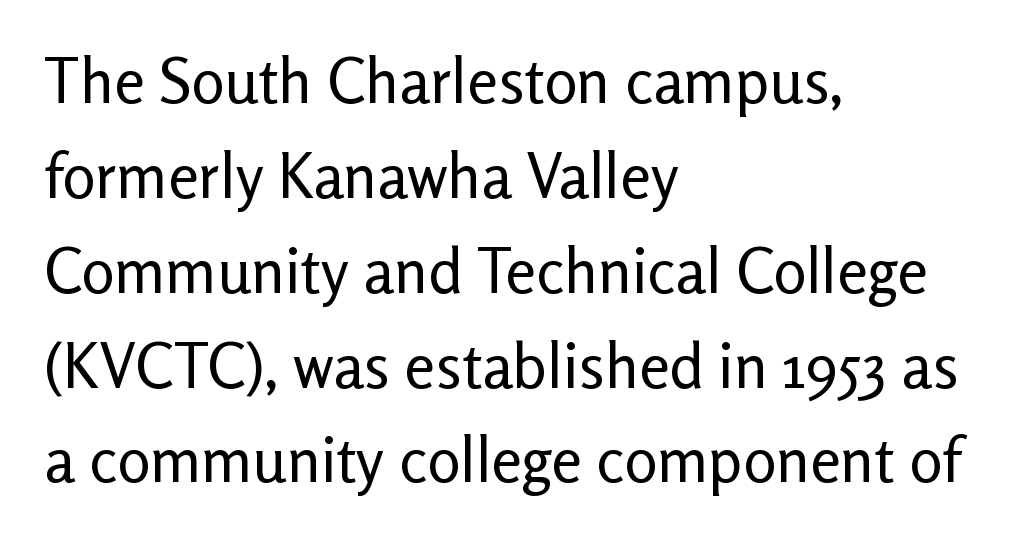
Q: Is the text bold? A: No.
Q: Is the text italic (slanted)? A: No, it is upright.
Q: Is the typeface a serif or a sans-serif typeface? A: Sans-serif.
Q: Is the text underlined? A: No.
Q: How is the paragraph aligned? A: Left-aligned.
Q: Is the spacing between letters normal or unusually wide? A: Normal.
Q: Is the spacing between lines tight, normal or loose? A: Normal.
Q: Width (condensed, normal, or wide)? A: Normal.
Q: Stroke contrast? A: Low.
Q: x-height? A: Medium.
Q: Monospaced? A: No.
